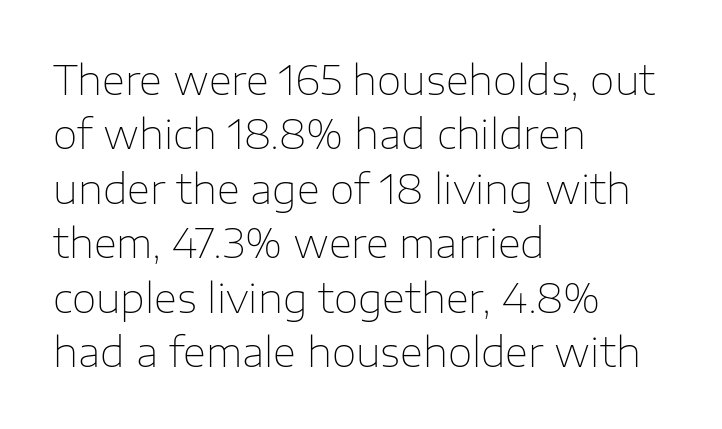
The image shows 40 px thin sans-serif type, upright; set left-aligned, normal line spacing (1.36x), normal letter spacing, not underlined; low stroke contrast and a medium x-height.
